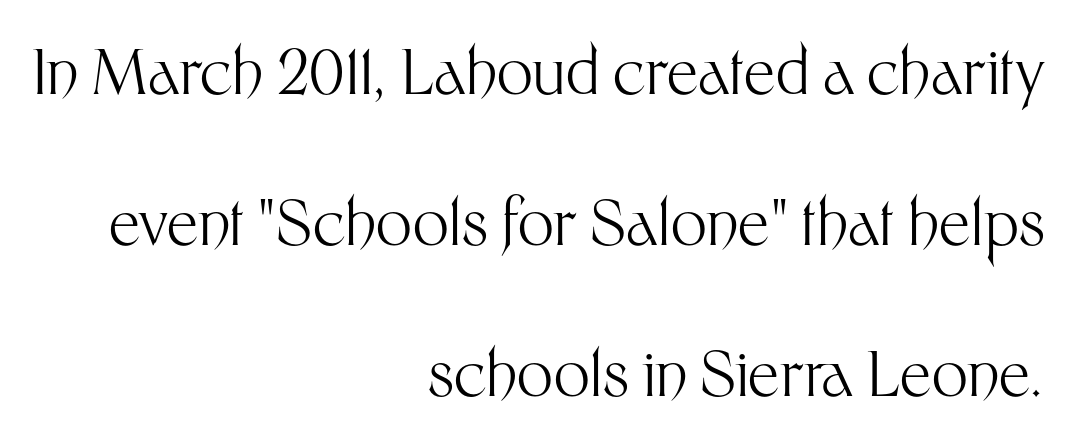
{"serif": "no", "italic": "no", "bold": "no", "weight": "light", "width": "normal", "stroke_contrast": "medium", "x_height": "medium", "monospaced": "no", "underline": "no", "align": "right", "line_spacing": "loose", "line_spacing_ratio": 2.4, "letter_spacing": "normal", "letter_spacing_em": 0.0, "glyph_px": 63}
